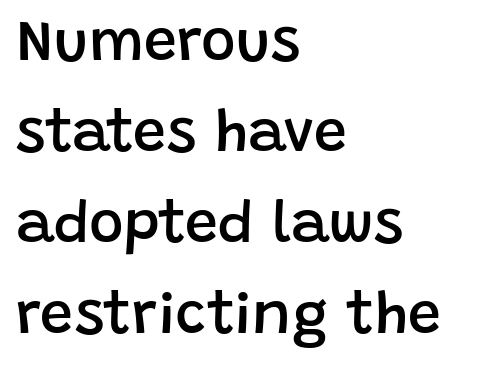
Firm but not heavy-handed strokes: this text is semibold. Note: no serifs on the glyphs. The vertical gap from one line to the next is medium. These lines are rendered in a variable-pitch font.
